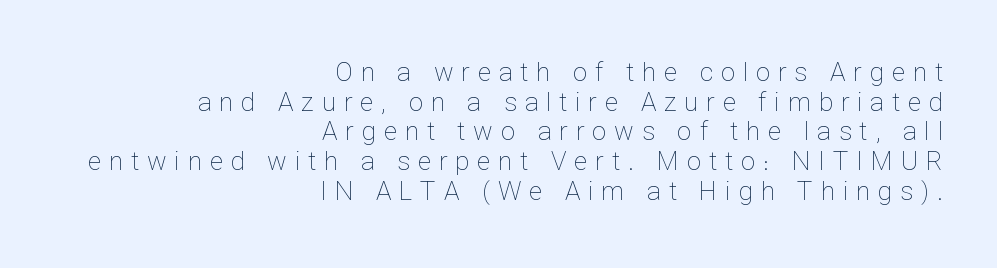
Underline: absent. Letter spacing: wide. The lines are packed closely together with very little leading. Short and long lines alike share a common ending point at right. The type sits square on the baseline with zero lean.
